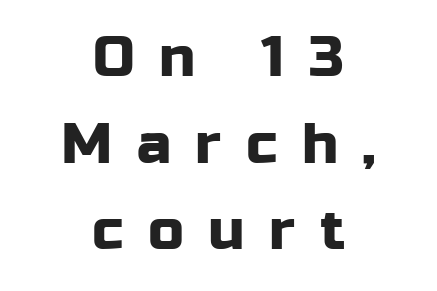
Q: Is the text italic (slanted)? A: No, it is upright.
Q: Is the typeface a serif or a sans-serif typeface? A: Sans-serif.
Q: Is the text underlined? A: No.
Q: How is the paragraph aligned? A: Centered.
Q: Is the spacing between letters normal or unusually wide? A: Unusually wide.
Q: Is the spacing between lines tight, normal or loose? A: Normal.
Q: Width (condensed, normal, or wide)? A: Normal.
Q: Stroke contrast? A: Low.
Q: x-height? A: Medium.
Q: Monospaced? A: No.
